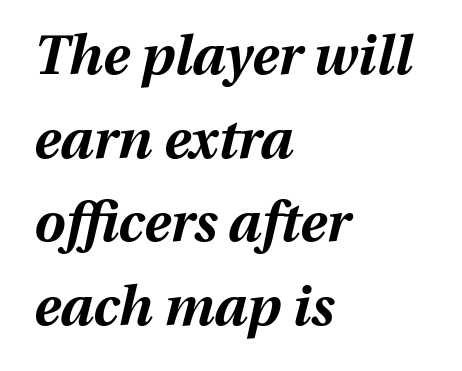
Q: Is the text bold? A: Yes.
Q: Is the text italic (slanted)? A: Yes, it leans right by about 13 degrees.
Q: Is the text underlined? A: No.
Q: How is the paragraph aligned? A: Left-aligned.
Q: Is the spacing between letters normal or unusually wide? A: Normal.
Q: Is the spacing between lines tight, normal or loose? A: Normal.
Q: Width (condensed, normal, or wide)? A: Normal.
Q: Stroke contrast? A: Medium.
Q: x-height? A: Medium.
Q: Monospaced? A: No.
